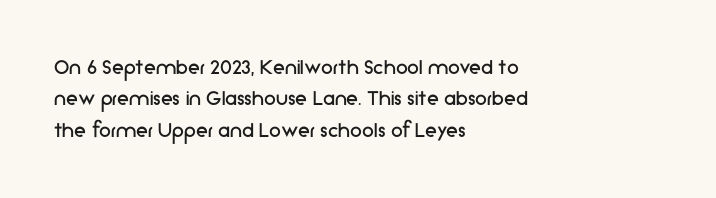
The image shows 24 px text type, upright; set left-aligned, normal line spacing (1.31x), normal letter spacing, not underlined.
